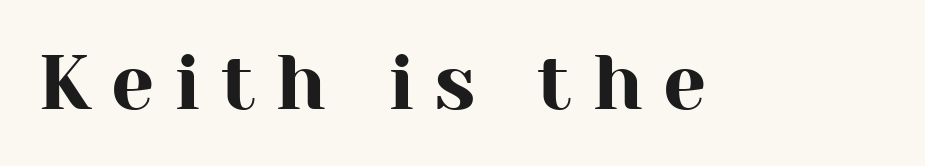
{"serif": "yes", "italic": "no", "width": "normal", "stroke_contrast": "high", "x_height": "medium", "monospaced": "no", "underline": "no", "letter_spacing": "wide", "letter_spacing_em": 0.26, "glyph_px": 77}
